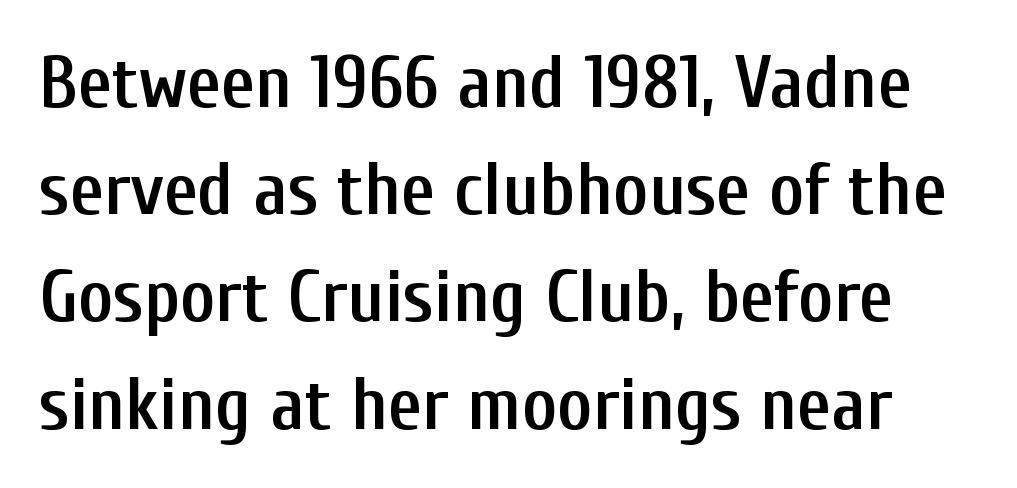
{"serif": "no", "italic": "no", "bold": "semi", "weight": "semibold", "width": "condensed", "stroke_contrast": "low", "x_height": "medium", "monospaced": "no", "underline": "no", "line_spacing": "normal", "line_spacing_ratio": 1.43, "letter_spacing": "normal", "letter_spacing_em": 0.0, "glyph_px": 75}
